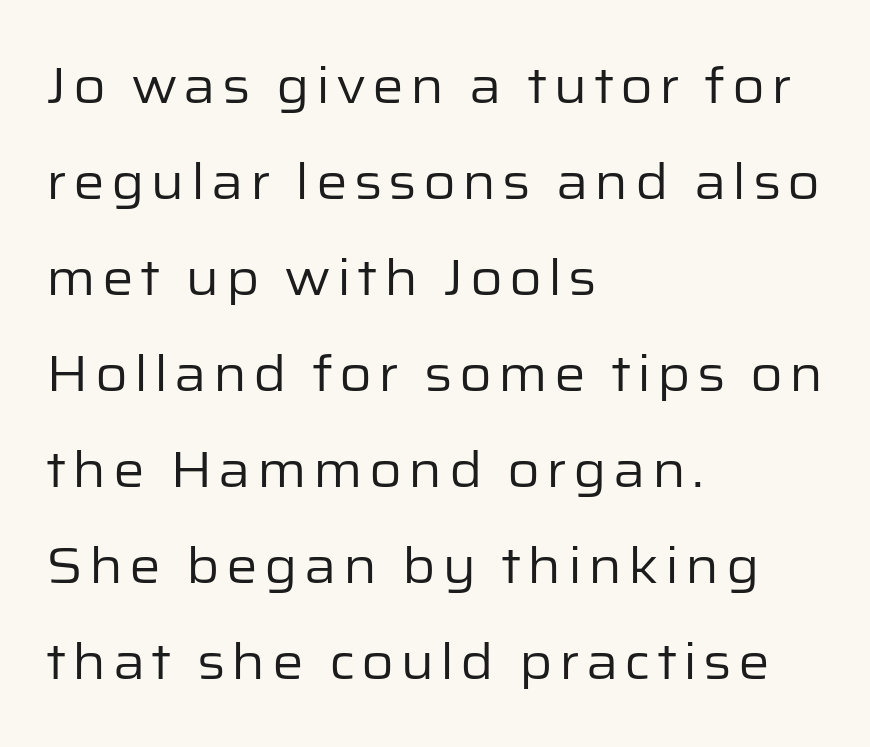
{"serif": "no", "italic": "no", "bold": "no", "weight": "regular", "width": "normal", "stroke_contrast": "low", "x_height": "medium", "monospaced": "no", "underline": "no", "align": "left", "line_spacing": "loose", "line_spacing_ratio": 1.92, "glyph_px": 50}
